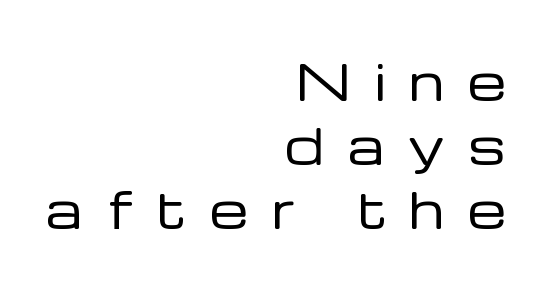
Unlike a traditional serif, this face leaves its strokes unadorned. Upright lettering throughout. The passage shown stacks its lines at a standard gap. The gap between lines stays unmarked. The characters are drawn with everyday or finer stroke widths.
